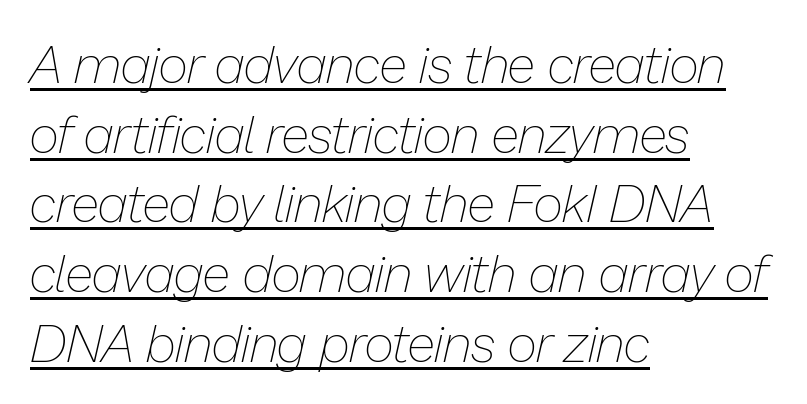
The image shows 52 px thin type, italic (leaning right); set left-aligned, normal line spacing (1.34x), normal letter spacing, underlined; low stroke contrast and a medium x-height.
